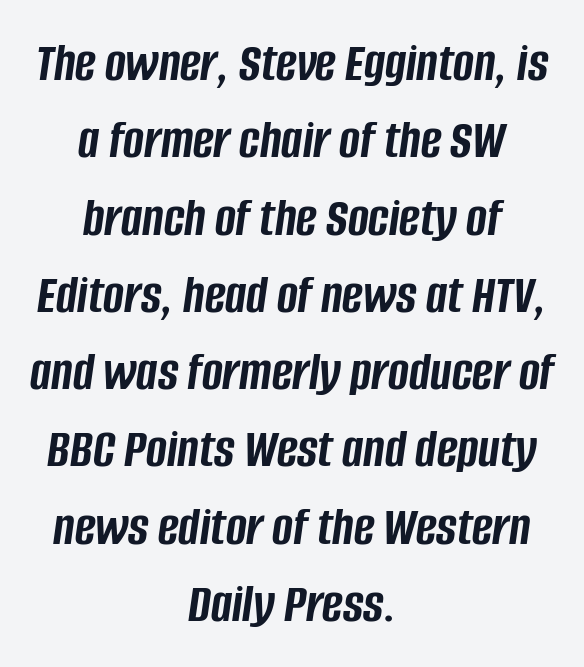
The image shows 56 px semibold, condensed type, italic (leaning right); set centered, normal line spacing (1.38x), normal letter spacing, not underlined; low stroke contrast and a large x-height.
